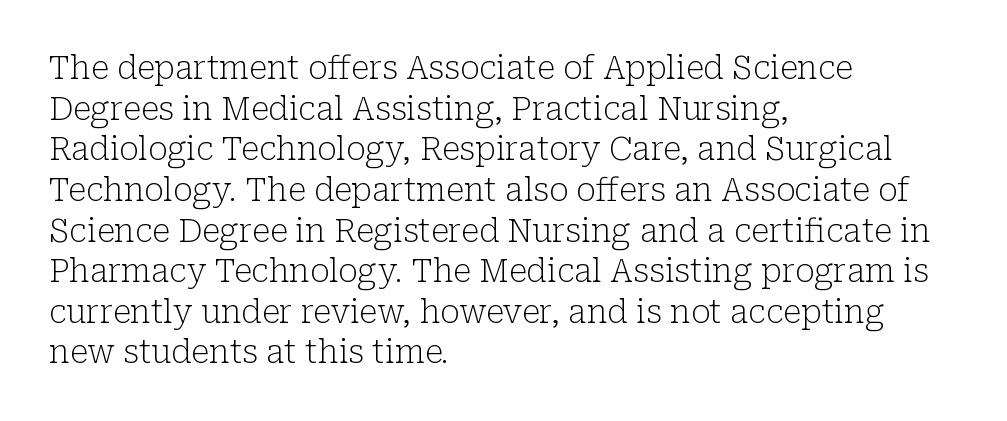
{"serif": "yes", "italic": "no", "bold": "no", "weight": "light", "width": "normal", "stroke_contrast": "low", "x_height": "medium", "monospaced": "no", "underline": "no", "align": "left", "line_spacing": "normal", "line_spacing_ratio": 1.27, "letter_spacing": "normal", "letter_spacing_em": 0.0, "glyph_px": 32}
